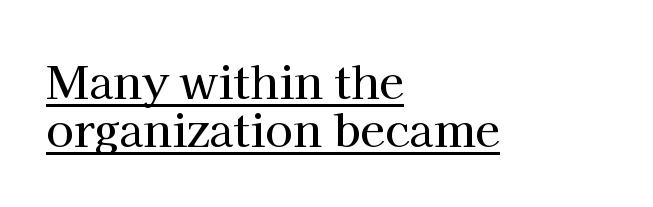
The image shows 45 px serif type, upright; set left-aligned, tight line spacing (1.07x), normal letter spacing, underlined; high stroke contrast and a medium x-height.
